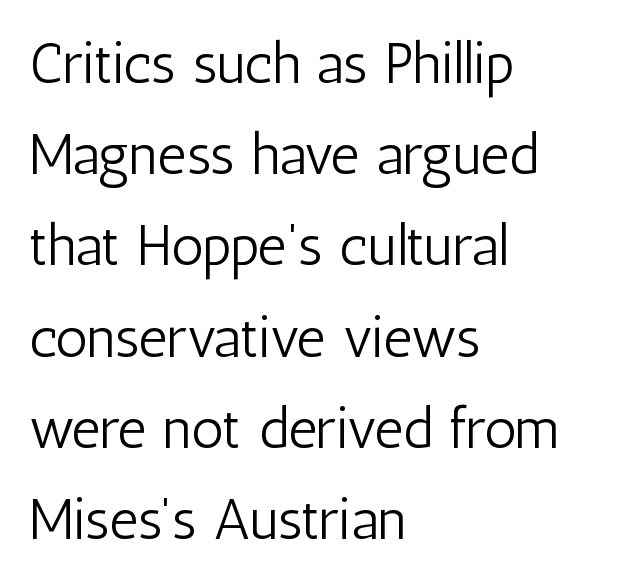
The face used here is proportionally spaced, like ordinary book or web type. The foot of each line stays bare and open. Regular leading. The font family rendered here belongs to the sans-serif group. Do the letters lean? They stand straight.
